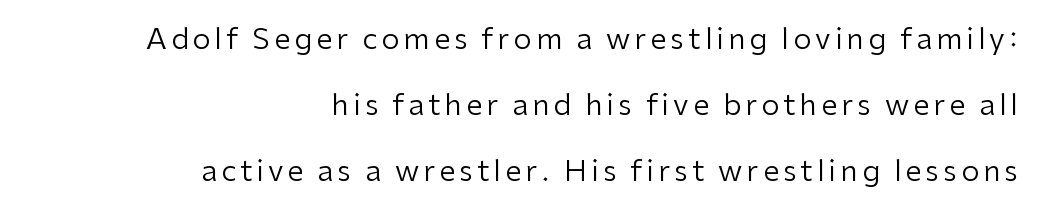
{"serif": "no", "italic": "no", "bold": "no", "weight": "regular", "width": "normal", "stroke_contrast": "low", "x_height": "medium", "monospaced": "no", "underline": "no", "align": "right", "line_spacing": "loose", "line_spacing_ratio": 2.27, "glyph_px": 29}
